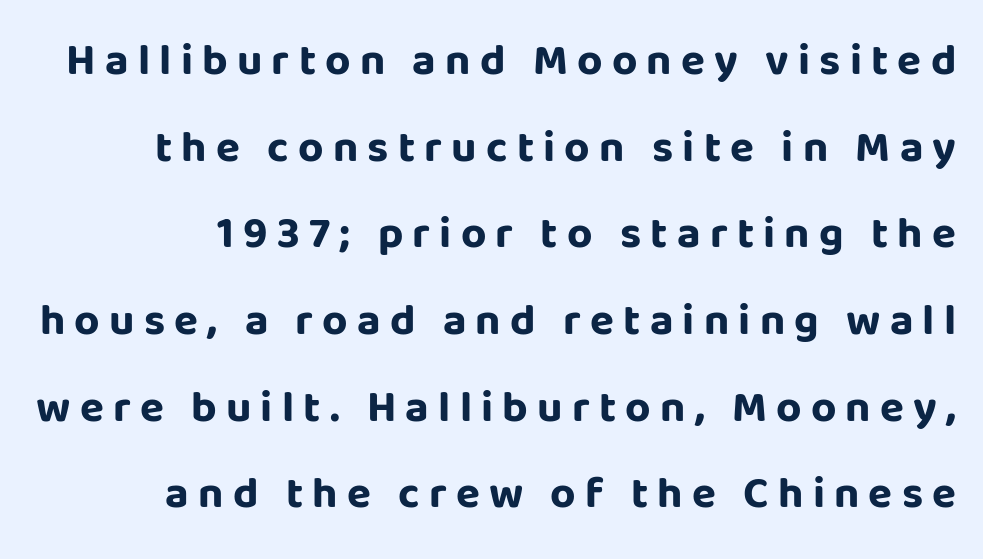
If you drew a line through each stem, it would be perfectly vertical. Each letter keeps its own natural width here, so spacing adapts to shape. If you measured baseline to baseline, you'd find a long distance. The horizontal fit of the characters is loose and conspicuously gappy.
